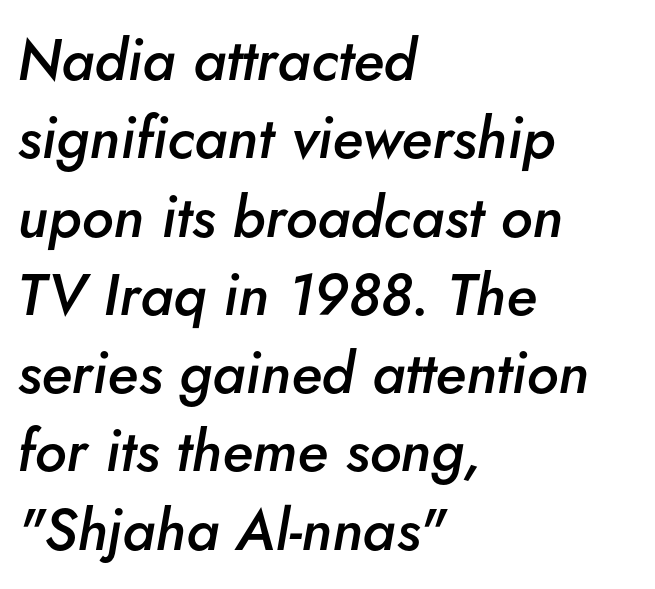
Any mark beneath the type? The region is blank. The letters sit at their default tracking, neither squeezed nor spread. Summary of vertical rhythm: regular, with standard interline spacing. Each letter keeps its own natural width here, so spacing adapts to shape. The lines are quadded left. Yep, that's italic — everything's leaning.
